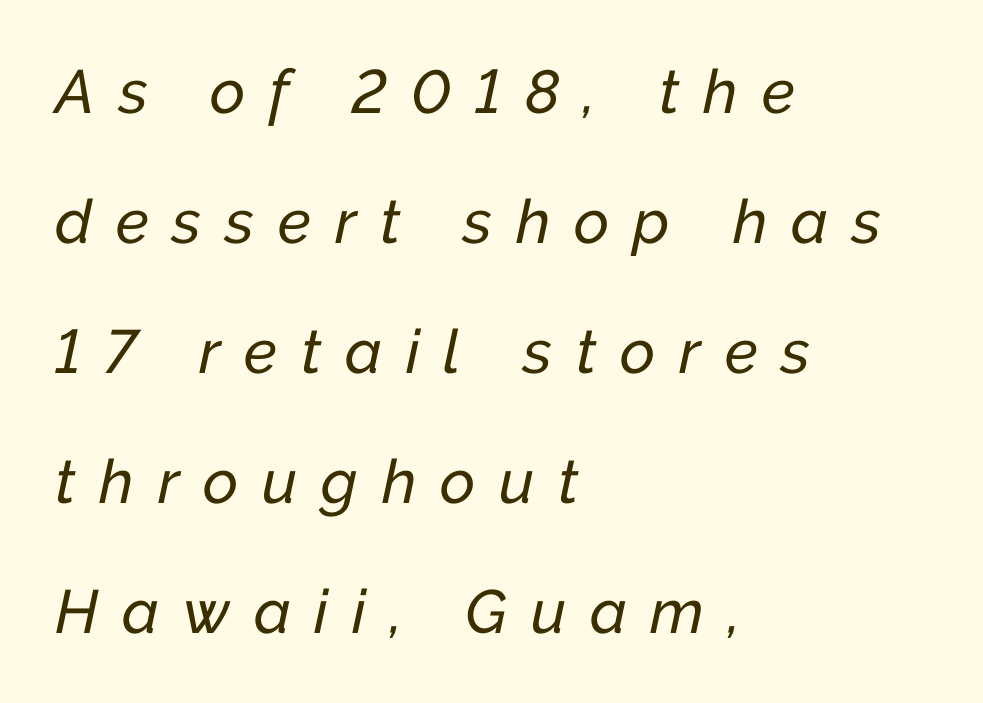
{"italic": "yes", "lean": "right", "slant_degrees": 12, "width": "normal", "stroke_contrast": "low", "x_height": "medium", "monospaced": "no", "underline": "no", "align": "left", "line_spacing": "loose", "line_spacing_ratio": 2.13, "letter_spacing": "wide", "letter_spacing_em": 0.39, "glyph_px": 61}
